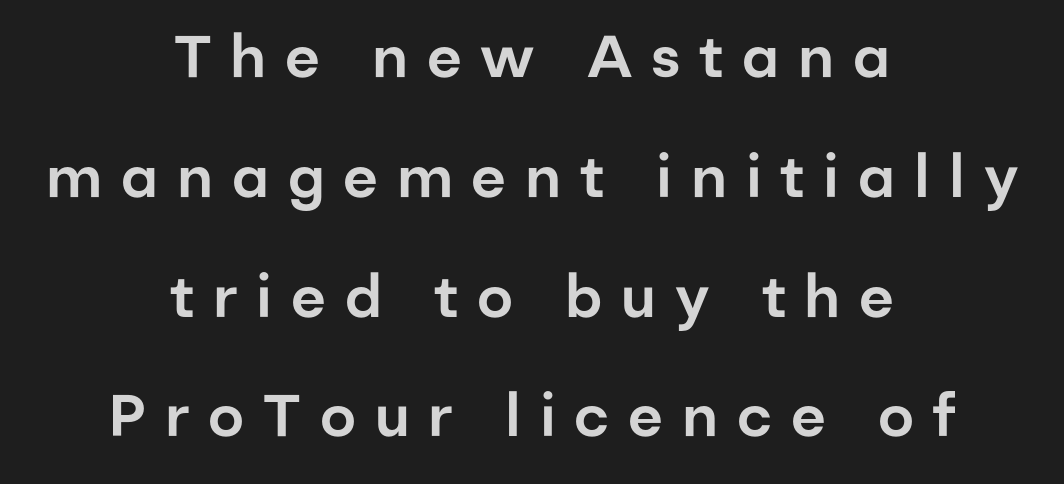
The image shows 59 px sans-serif type, upright; set centered, loose line spacing (2.03x), unusually wide letter spacing (+0.32 em), not underlined; low stroke contrast and a medium x-height.
